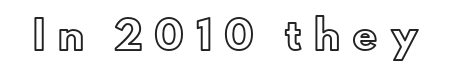
{"italic": "no", "width": "normal", "x_height": "small", "monospaced": "no", "underline": "no", "letter_spacing": "wide", "letter_spacing_em": 0.31, "glyph_px": 39}
